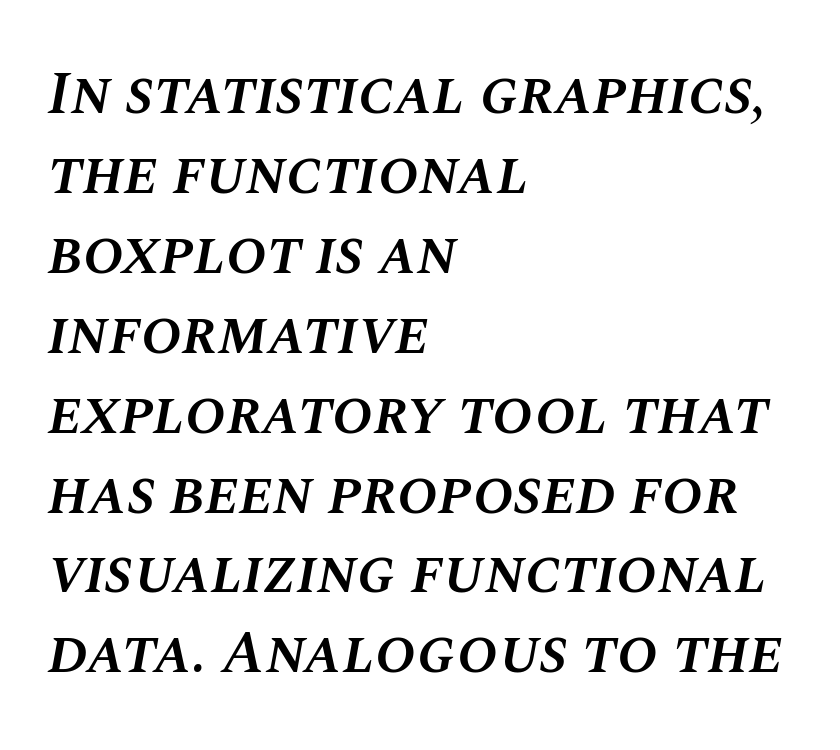
Q: Is the text bold? A: Semi-bold.
Q: Is the text italic (slanted)? A: Yes, it leans right by about 10 degrees.
Q: Is the text underlined? A: No.
Q: How is the paragraph aligned? A: Left-aligned.
Q: Is the spacing between letters normal or unusually wide? A: Normal.
Q: Is the spacing between lines tight, normal or loose? A: Normal.
Q: Width (condensed, normal, or wide)? A: Normal.
Q: Stroke contrast? A: Medium.
Q: x-height? A: Large.
Q: Monospaced? A: No.
